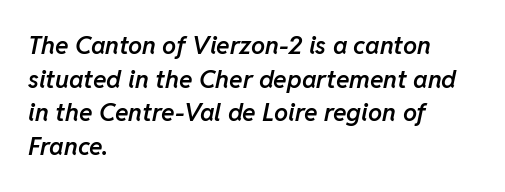
Does the copy run flush right? No — it runs flush left. The designer left line spacing at the default. This is oblique type, the kind used for emphasis or titles. The letters are semibold — heavier than regular but short of a full bold. The passage shown has conventional tracking throughout.
